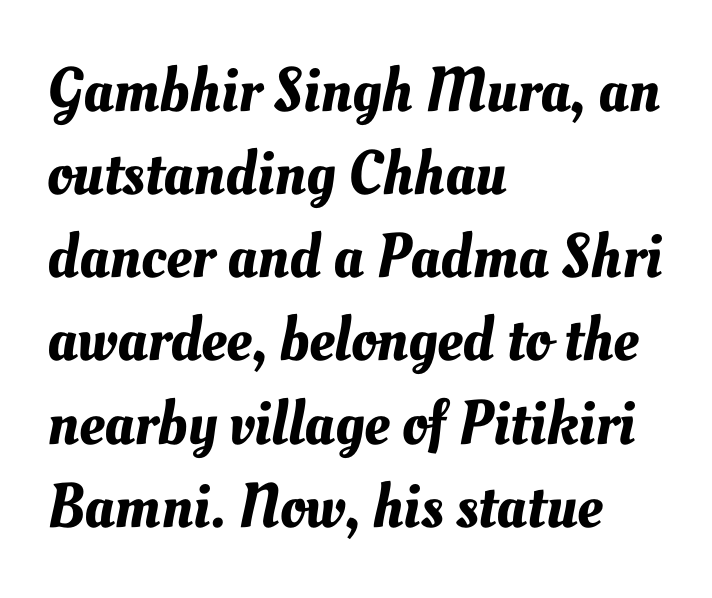
The image shows 63 px text type; set left-aligned, normal line spacing (1.32x), normal letter spacing, not underlined; medium stroke contrast and a small x-height.
